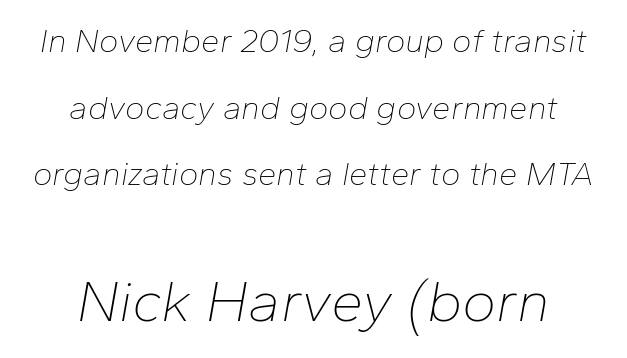
The image shows 58 px thin type, italic (leaning right); set centered, loose line spacing (2.02x), normal letter spacing, not underlined; the second (bottom) block is 1.76x larger; low stroke contrast and a medium x-height.
